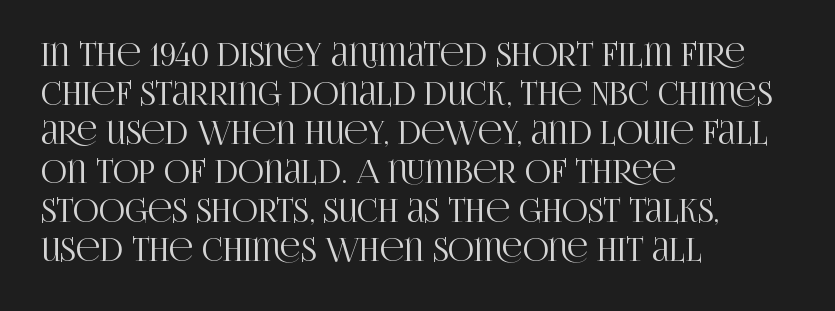
The image shows 32 px condensed serif type, upright; set left-aligned, line spacing 1.22x, normal letter spacing, not underlined; high stroke contrast and a large x-height.
